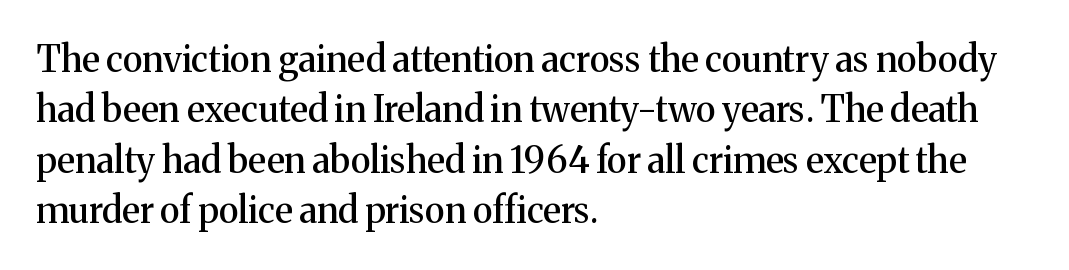
The image shows 36 px serif type, upright; set left-aligned, normal line spacing (1.4x), normal letter spacing, not underlined; medium stroke contrast and a medium x-height.
